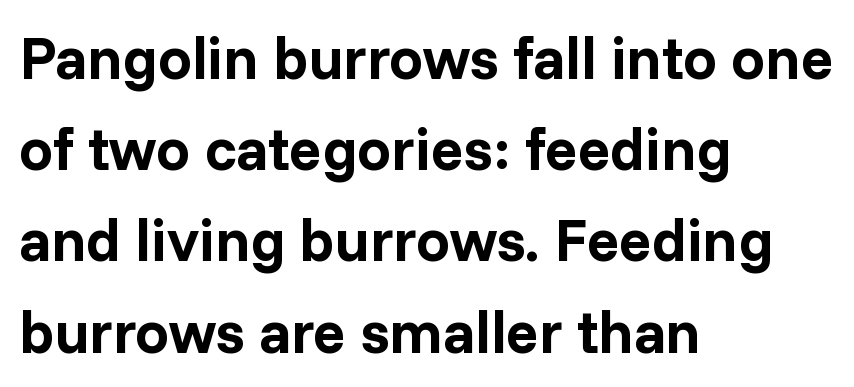
The rendering anchors every line to the left-hand side. A typesetter would call this proportional, since set widths differ per character. Does extra space separate the letters? No, they use regular spacing. Compared with an ordinary text face, these strokes are far heavier — a full bold.
